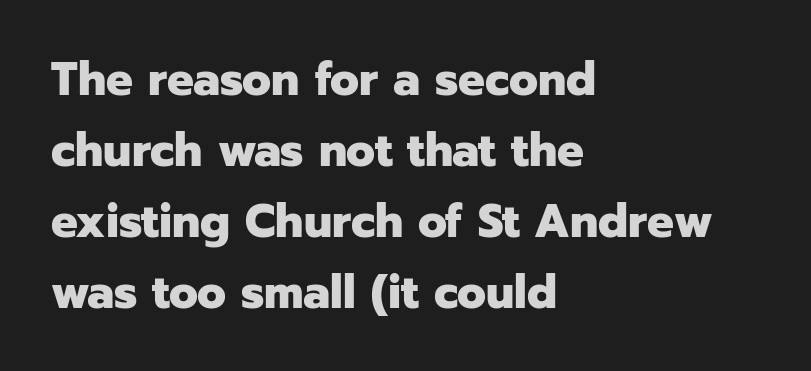
Each row of text sits above clean, open space. A student would call this left alignment; a typographer would say flush left, rag right. The strokes are fattened all the way to bold. Look at the tracking — it's just the regular setting, nothing added. No italicization has been applied; the sample stays upright.
